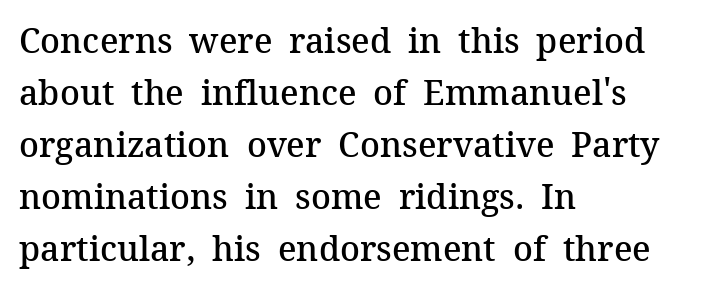
Q: Is the text bold? A: Semi-bold.
Q: Is the text italic (slanted)? A: No, it is upright.
Q: Is the typeface a serif or a sans-serif typeface? A: Serif.
Q: Is the text underlined? A: No.
Q: How is the paragraph aligned? A: Left-aligned.
Q: Is the spacing between letters normal or unusually wide? A: Normal.
Q: Is the spacing between lines tight, normal or loose? A: Normal.
Q: Width (condensed, normal, or wide)? A: Normal.
Q: Stroke contrast? A: Medium.
Q: x-height? A: Medium.
Q: Monospaced? A: No.
